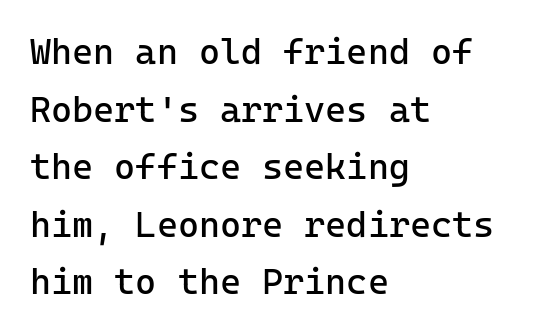
You could count columns in this text — the font is strictly monospaced. A classic flush-left, rag-right setting is used for this passage. Successive baselines arrive at the customary interval. The letters sit at their default tracking, neither squeezed nor spread.
